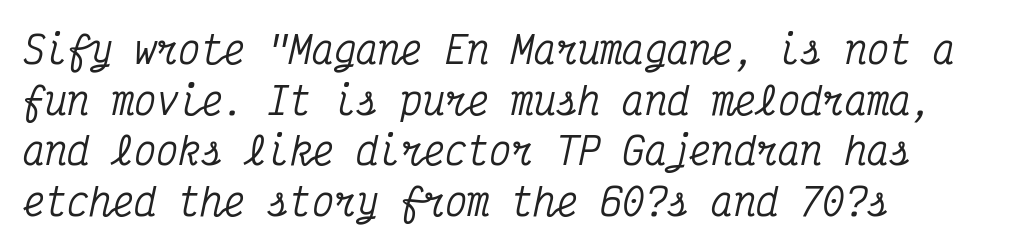
The image shows 37 px condensed serif type, italic (leaning right), monospaced; set left-aligned, normal line spacing (1.37x), normal letter spacing, not underlined; medium stroke contrast and a medium x-height.
